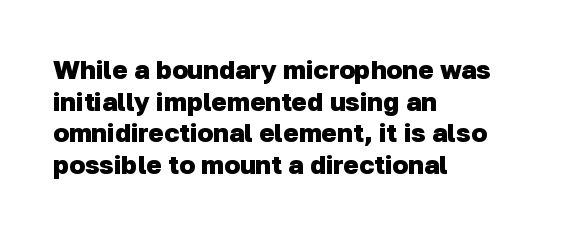
The image shows 26 px bold type; set left-aligned, line spacing 1.22x, normal letter spacing, not underlined.
